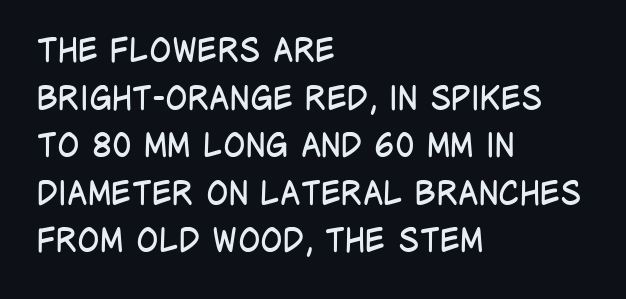
The image shows 33 px regular-weight, condensed sans-serif type, upright; set left-aligned, normal line spacing (1.44x), normal letter spacing, not underlined; low stroke contrast and a large x-height.
